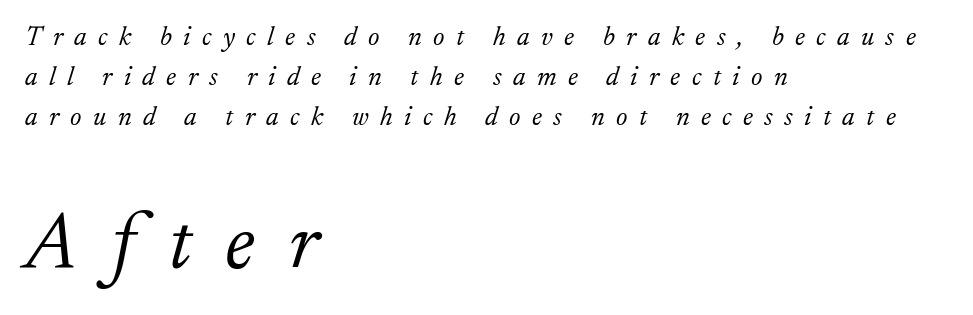
The font's italic variant was chosen for this text. The rows are spaced the way most documents space them. Varying glyph widths throughout — classic text-font behaviour. Any mark beneath the type? The region is blank. A quiet, ordinary-to-light weight characterises the typeface.
